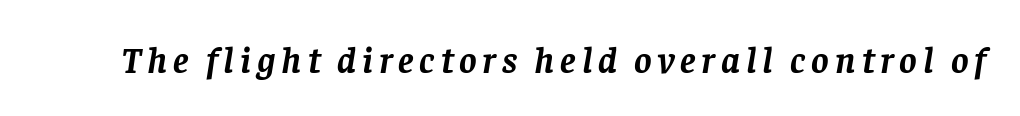
Q: Is the text bold? A: Yes.
Q: Is the text italic (slanted)? A: Yes, it leans right by about 8 degrees.
Q: Is the typeface a serif or a sans-serif typeface? A: Serif.
Q: Is the text underlined? A: No.
Q: Width (condensed, normal, or wide)? A: Normal.
Q: Stroke contrast? A: Low.
Q: x-height? A: Large.
Q: Monospaced? A: No.
